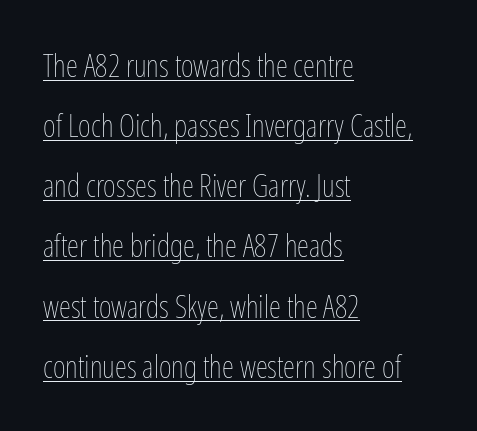
{"italic": "no", "bold": "no", "weight": "thin", "width": "condensed", "stroke_contrast": "low", "x_height": "medium", "monospaced": "no", "underline": "yes", "align": "left", "line_spacing": "loose", "line_spacing_ratio": 1.94, "letter_spacing": "normal", "letter_spacing_em": 0.0, "glyph_px": 31}
